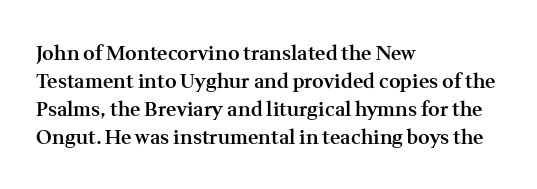
Designer's note — italics off, roman on. How are the letters spaced? Ordinarily, with no added tracking. Heft: intermediate — a semibold. Horizontal bands of white between lines are of average thickness. The typesetter chose a ragged-right arrangement here. Beneath every word, the page is bare.
